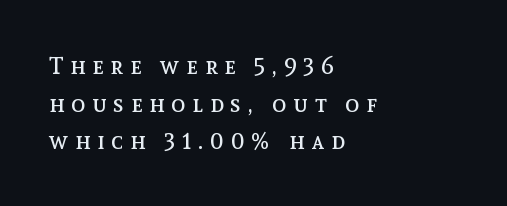
Q: Is the text bold? A: No.
Q: Is the text italic (slanted)? A: No, it is upright.
Q: Is the text underlined? A: No.
Q: How is the paragraph aligned? A: Left-aligned.
Q: Is the spacing between letters normal or unusually wide? A: Unusually wide.
Q: Is the spacing between lines tight, normal or loose? A: Normal.
